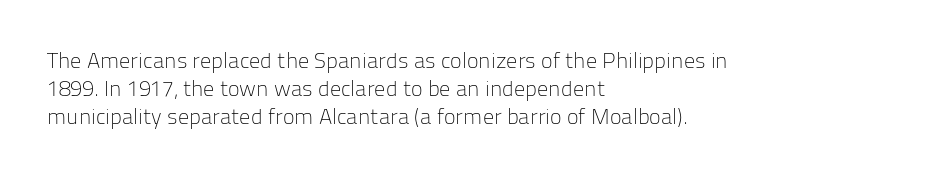
No extra ink here — the face is not bold. Students, observe: this is what conventionally led text looks like. Visually the block forms a straight wall on the left and a jagged coastline on the right. Clear beneath every line of the passage.
